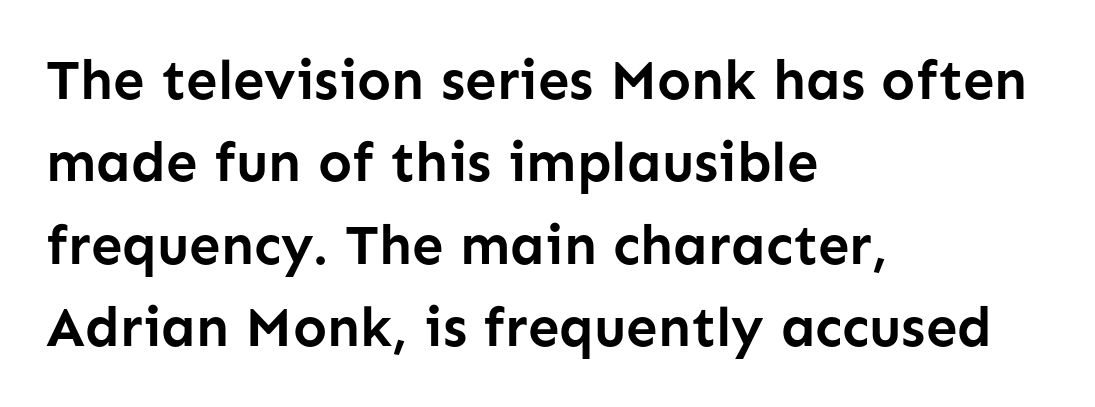
Q: Is the text bold? A: Yes.
Q: Is the text italic (slanted)? A: No, it is upright.
Q: Is the typeface a serif or a sans-serif typeface? A: Sans-serif.
Q: Is the text underlined? A: No.
Q: How is the paragraph aligned? A: Left-aligned.
Q: Is the spacing between letters normal or unusually wide? A: Normal.
Q: Is the spacing between lines tight, normal or loose? A: Normal.
Q: Width (condensed, normal, or wide)? A: Normal.
Q: Stroke contrast? A: Low.
Q: x-height? A: Medium.
Q: Monospaced? A: No.
